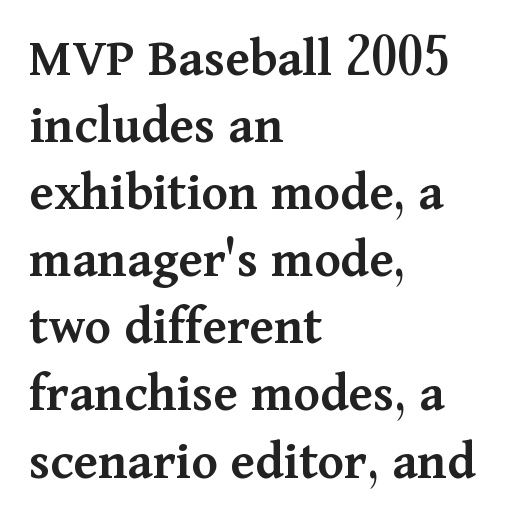
Q: Is the text bold? A: Semi-bold.
Q: Is the text italic (slanted)? A: No, it is upright.
Q: Is the typeface a serif or a sans-serif typeface? A: Serif.
Q: Is the text underlined? A: No.
Q: How is the paragraph aligned? A: Left-aligned.
Q: Is the spacing between letters normal or unusually wide? A: Normal.
Q: Width (condensed, normal, or wide)? A: Normal.
Q: Stroke contrast? A: Medium.
Q: x-height? A: Medium.
Q: Monospaced? A: No.
